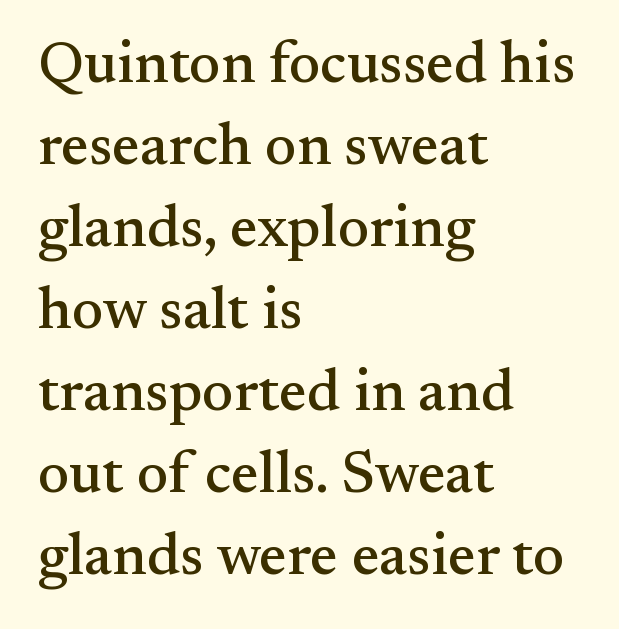
{"serif": "yes", "italic": "no", "width": "normal", "stroke_contrast": "medium", "x_height": "small", "monospaced": "no", "underline": "no", "align": "left", "line_spacing": "normal", "line_spacing_ratio": 1.39, "letter_spacing": "normal", "letter_spacing_em": 0.0, "glyph_px": 59}
